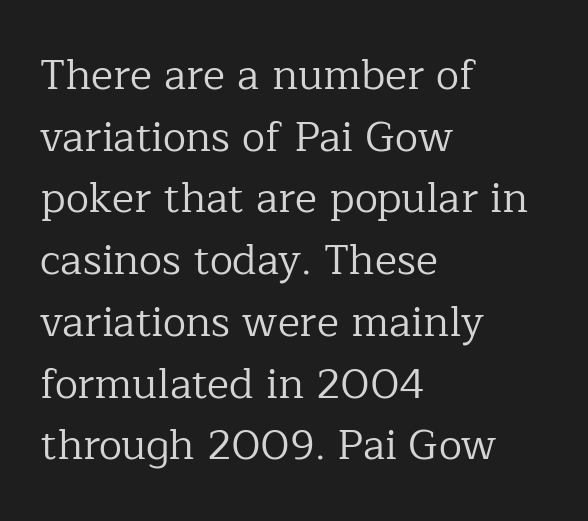
{"serif": "yes", "italic": "no", "bold": "no", "weight": "regular", "width": "normal", "stroke_contrast": "low", "x_height": "medium", "monospaced": "no", "underline": "no", "align": "left", "line_spacing": "normal", "line_spacing_ratio": 1.47, "letter_spacing": "normal", "letter_spacing_em": 0.0, "glyph_px": 42}
